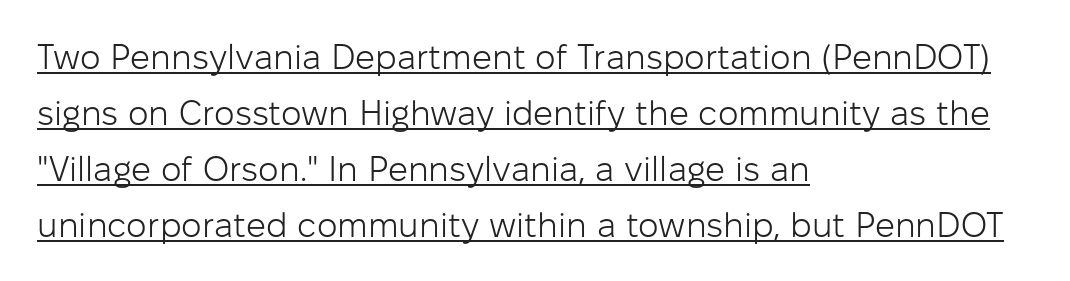
The image shows 35 px light sans-serif type, upright; set left-aligned, normal line spacing (1.6x), normal letter spacing, underlined; low stroke contrast and a medium x-height.
